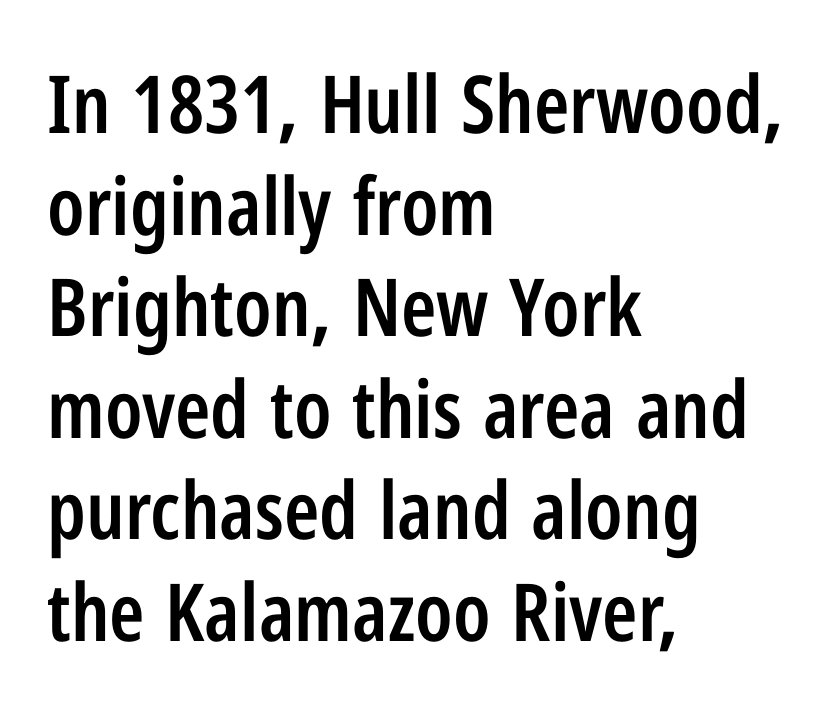
Q: Is the text bold? A: Semi-bold.
Q: Is the text italic (slanted)? A: No, it is upright.
Q: Is the typeface a serif or a sans-serif typeface? A: Sans-serif.
Q: Is the text underlined? A: No.
Q: How is the paragraph aligned? A: Left-aligned.
Q: Is the spacing between letters normal or unusually wide? A: Normal.
Q: Is the spacing between lines tight, normal or loose? A: Normal.
Q: Width (condensed, normal, or wide)? A: Condensed.
Q: Stroke contrast? A: Low.
Q: x-height? A: Medium.
Q: Monospaced? A: No.
